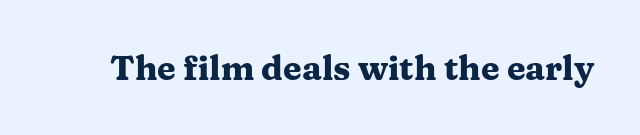
The image shows 34 px heavy, wide serif type, upright; set normal letter spacing, not underlined; medium stroke contrast and a medium x-height.
